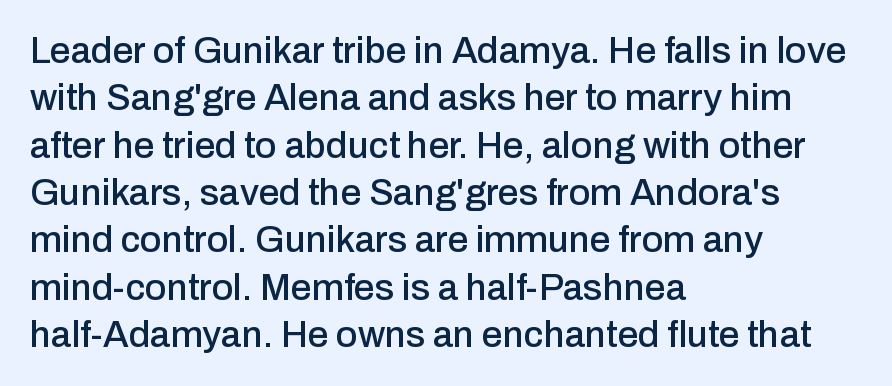
Look at the bottom of the vertical strokes: they stop flat, with no serifs. Spacing verdict: proportional, widths tailored to each character. Successive baselines arrive at the customary interval. Teacher's note: observe the even left margin — that is flush-left alignment. Type without underlining. This sample uses an upright cut, with every glyph sitting square on the baseline.
